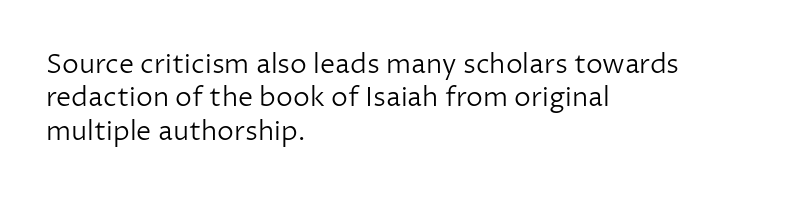
{"italic": "no", "bold": "no", "underline": "no", "align": "left", "line_spacing_ratio": 1.24, "letter_spacing": "normal", "letter_spacing_em": 0.0, "glyph_px": 27}
